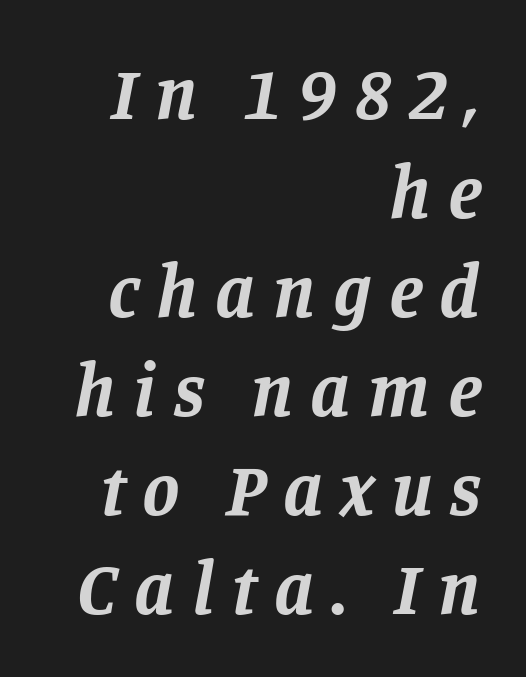
The image shows 75 px bold serif type, italic (leaning right); set right-aligned, normal line spacing (1.32x), unusually wide letter spacing (+0.23 em), not underlined; low stroke contrast and a large x-height.
